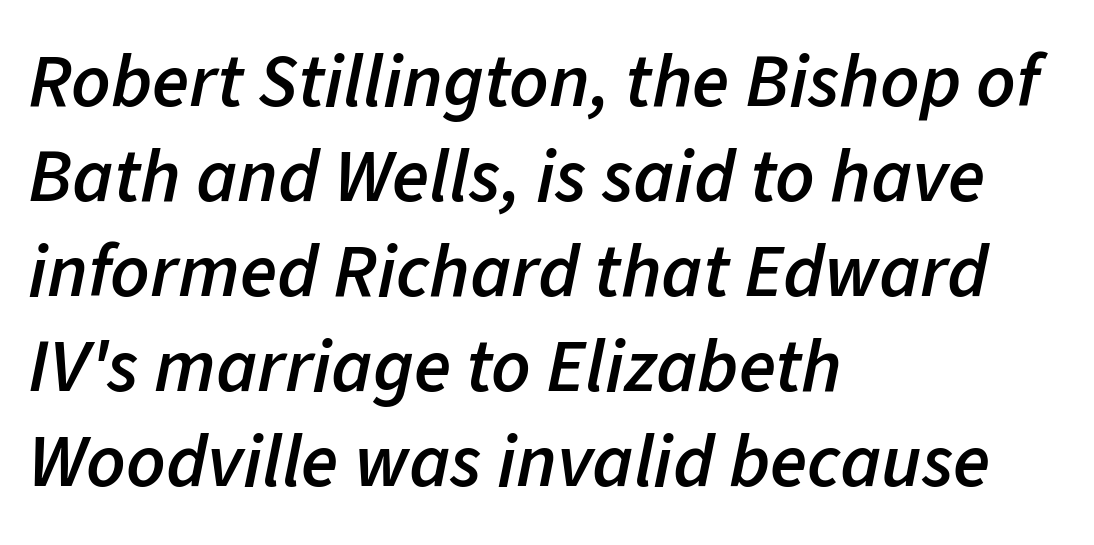
{"italic": "yes", "lean": "right", "slant_degrees": 11, "bold": "semi", "weight": "semibold", "width": "normal", "stroke_contrast": "low", "x_height": "medium", "monospaced": "no", "underline": "no", "align": "left", "line_spacing": "normal", "line_spacing_ratio": 1.25, "letter_spacing": "normal", "letter_spacing_em": 0.0, "glyph_px": 76}
